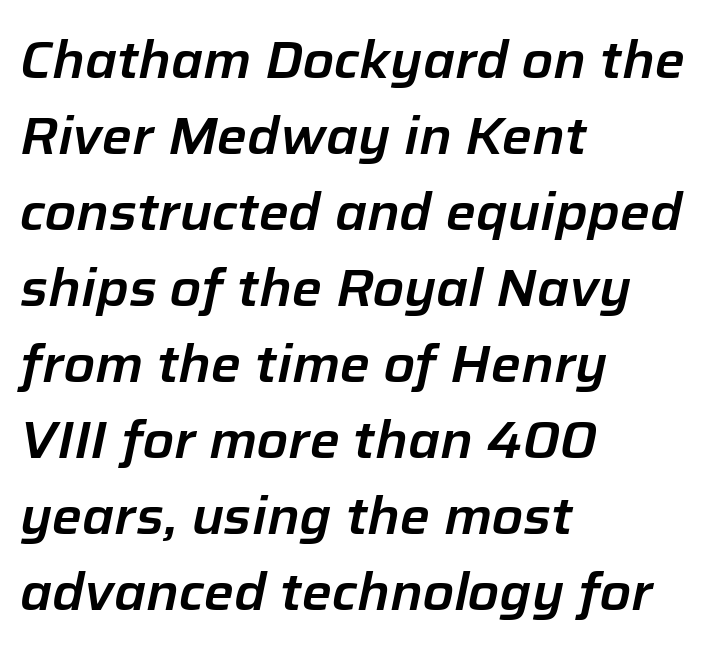
Q: Is the text italic (slanted)? A: Yes, it leans right by about 12 degrees.
Q: Is the text underlined? A: No.
Q: How is the paragraph aligned? A: Left-aligned.
Q: Is the spacing between letters normal or unusually wide? A: Normal.
Q: Is the spacing between lines tight, normal or loose? A: Normal.
Q: Width (condensed, normal, or wide)? A: Normal.
Q: Stroke contrast? A: Low.
Q: x-height? A: Medium.
Q: Monospaced? A: No.
